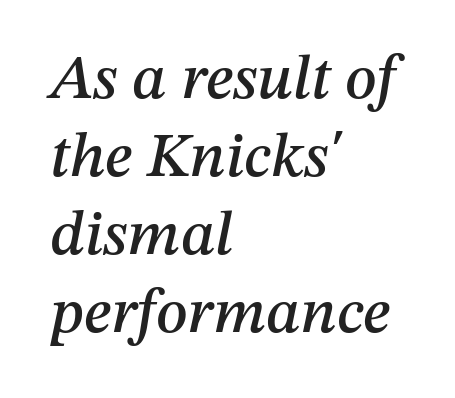
{"italic": "yes", "lean": "right", "slant_degrees": 12, "width": "normal", "stroke_contrast": "medium", "x_height": "medium", "monospaced": "no", "underline": "no", "align": "left", "line_spacing_ratio": 1.24, "letter_spacing": "normal", "letter_spacing_em": 0.0, "glyph_px": 63}
